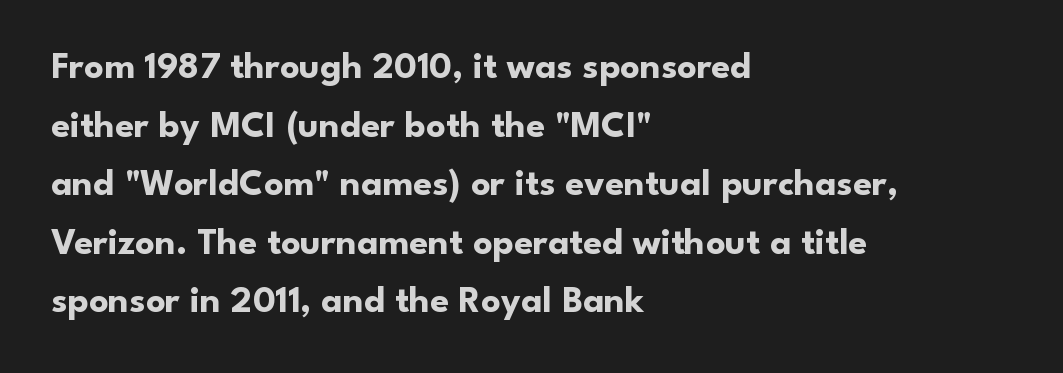
The image shows 38 px bold sans-serif type, upright; set left-aligned, normal line spacing (1.54x), normal letter spacing, not underlined; low stroke contrast and a small x-height.
